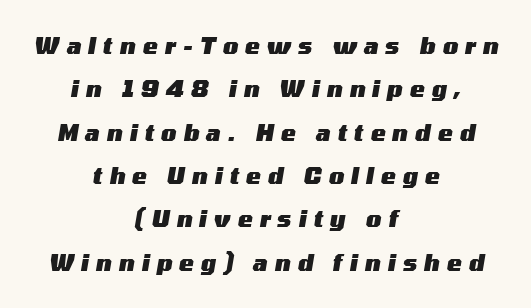
The image shows 22 px bold type, italic (leaning right); set centered, loose line spacing (1.97x), unusually wide letter spacing (+0.33 em), not underlined.
